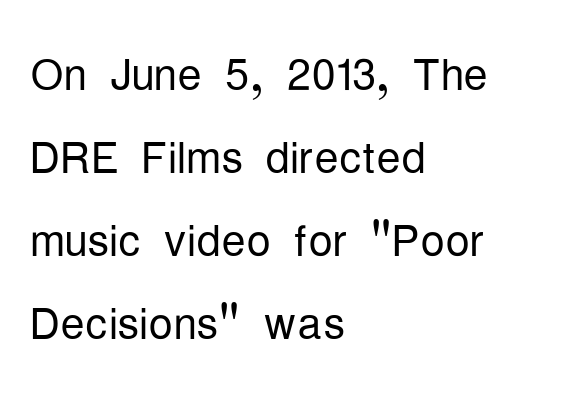
Stem width sits at or under what a default text font uses. Letter spacing: default. This is roman type, the default non-slanted kind. Decoration check: the copy has no underline.
